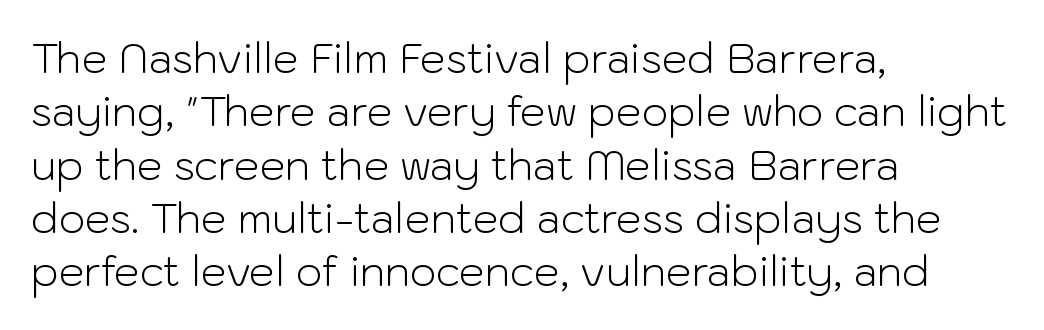
Q: Is the text bold? A: No.
Q: Is the text italic (slanted)? A: No, it is upright.
Q: Is the typeface a serif or a sans-serif typeface? A: Sans-serif.
Q: Is the text underlined? A: No.
Q: How is the paragraph aligned? A: Left-aligned.
Q: Is the spacing between letters normal or unusually wide? A: Normal.
Q: Is the spacing between lines tight, normal or loose? A: Normal.
Q: Width (condensed, normal, or wide)? A: Normal.
Q: Stroke contrast? A: Low.
Q: x-height? A: Medium.
Q: Monospaced? A: No.
